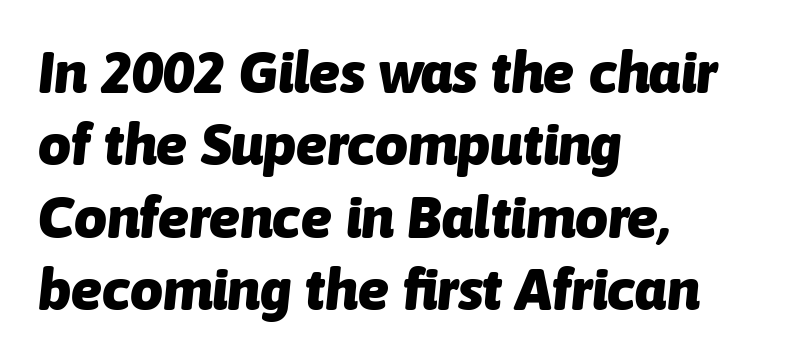
{"italic": "yes", "lean": "right", "slant_degrees": 6, "bold": "yes", "weight": "heavy", "width": "normal", "stroke_contrast": "low", "x_height": "medium", "monospaced": "no", "underline": "no", "align": "left", "line_spacing": "normal", "line_spacing_ratio": 1.25, "letter_spacing": "normal", "letter_spacing_em": 0.0, "glyph_px": 58}
